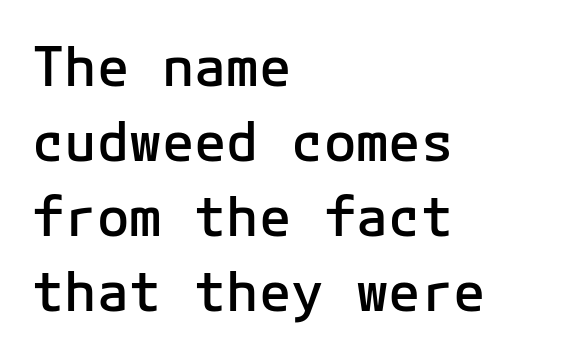
The image shows 54 px semibold sans-serif type, upright, monospaced; set left-aligned, normal line spacing (1.39x), normal letter spacing, not underlined; low stroke contrast and a medium x-height.
